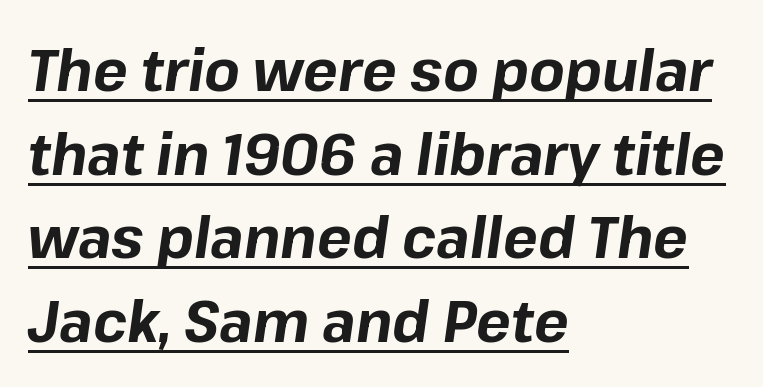
Honestly, the letter spacing is just normal — you wouldn't notice it. The face used here appears with an underline applied. Each line starts at the same left margin while the right side varies. The font is running at its bold setting. If you drew a line through each stem, it would be angled. Regular leading.
